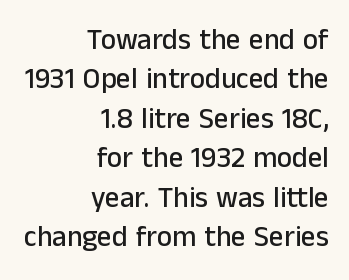
{"serif": "no", "italic": "no", "width": "normal", "stroke_contrast": "low", "x_height": "medium", "monospaced": "no", "underline": "no", "align": "right", "line_spacing": "normal", "line_spacing_ratio": 1.36, "letter_spacing": "normal", "letter_spacing_em": 0.0, "glyph_px": 29}
